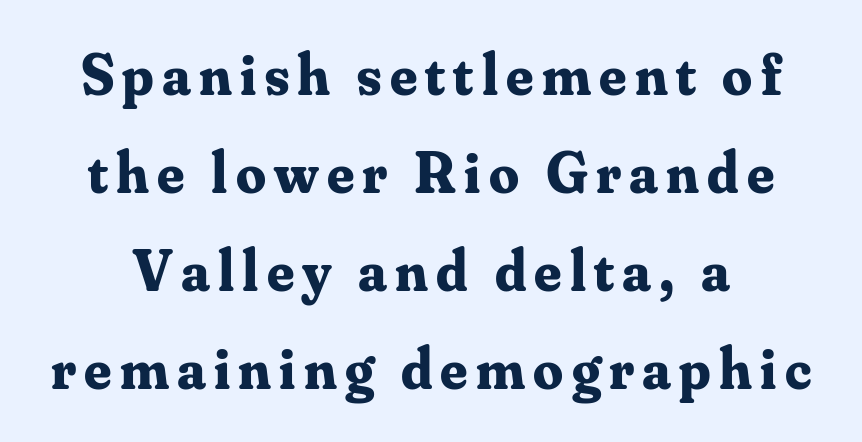
No italicization has been applied; the sample stays upright. The foot of each line stays bare and open. Successive baselines arrive at the customary interval. Heft: maximum for text — a bold. Here the designer chose a conventional face with non-uniform glyph widths.
